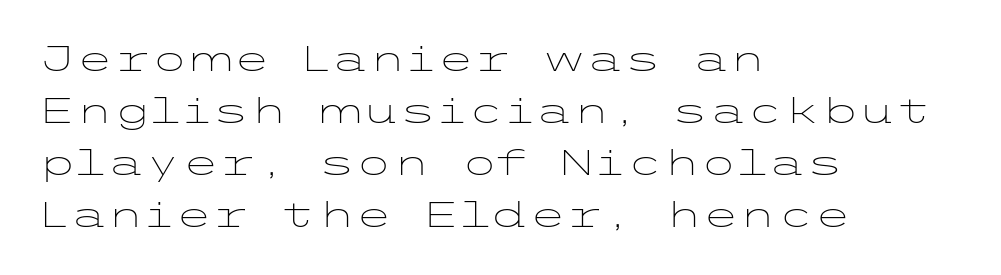
The image shows 34 px light, wide sans-serif type, upright; set left-aligned, normal line spacing (1.53x), normal letter spacing, not underlined; low stroke contrast and a medium x-height.
